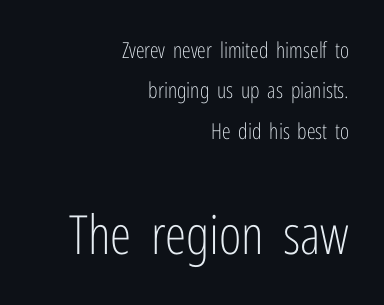
{"serif": "no", "italic": "no", "bold": "no", "weight": "light", "width": "condensed", "stroke_contrast": "low", "x_height": "medium", "monospaced": "no", "underline": "no", "align": "right", "line_spacing_ratio": 1.83, "letter_spacing": "normal", "letter_spacing_em": 0.0, "larger_block": "second", "size_ratio": 2.45, "glyph_px": 54}
